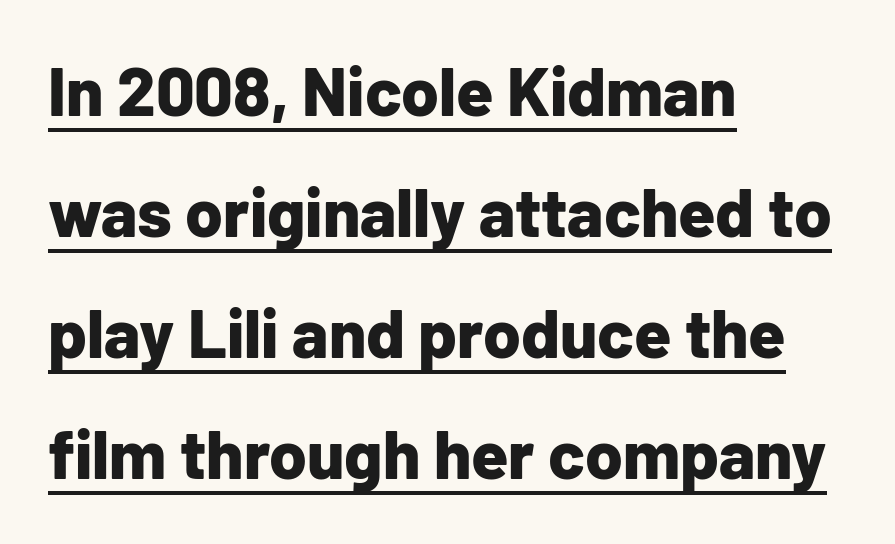
Is this a fixed-width face? No — the glyphs have proportional, varying widths. As a designer I'd log this as weight 700, bold. Style check: upright. Does the type have serifs? No, each stem ends abruptly. Beneath each row of characters lies a ruled line.
